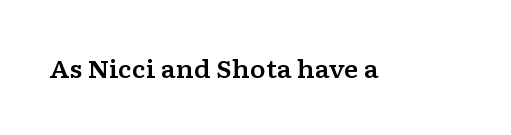
Observe the ordinary spacing: letters are neighbours, not strangers. Underline: absent. Rendered with straight, roman letterforms.
